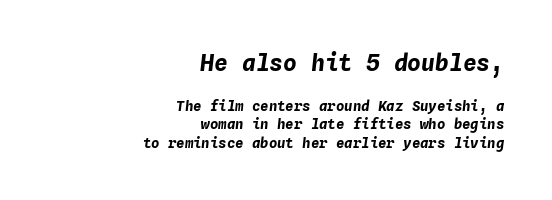
{"italic": "yes", "lean": "right", "slant_degrees": 4, "bold": "yes", "underline": "no", "align": "right", "line_spacing": "normal", "line_spacing_ratio": 1.32, "letter_spacing": "normal", "letter_spacing_em": 0.0, "larger_block": "first", "size_ratio": 1.64, "glyph_px": 23}
